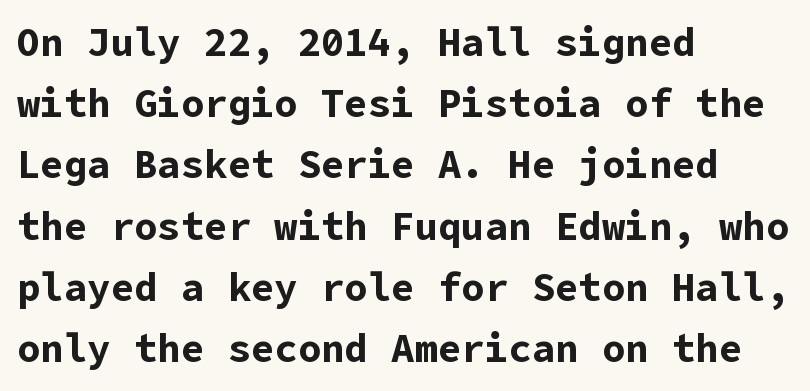
Q: Is the text bold? A: Yes.
Q: Is the text italic (slanted)? A: No, it is upright.
Q: Is the typeface a serif or a sans-serif typeface? A: Sans-serif.
Q: Is the text underlined? A: No.
Q: How is the paragraph aligned? A: Left-aligned.
Q: Is the spacing between letters normal or unusually wide? A: Normal.
Q: Is the spacing between lines tight, normal or loose? A: Normal.
Q: Width (condensed, normal, or wide)? A: Normal.
Q: Stroke contrast? A: Low.
Q: x-height? A: Medium.
